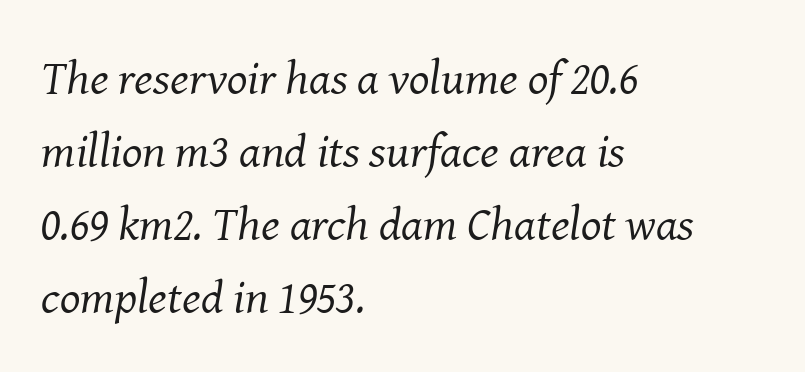
Q: Is the text bold? A: No.
Q: Is the text italic (slanted)? A: Yes, it leans right by about 8 degrees.
Q: Is the typeface a serif or a sans-serif typeface? A: Serif.
Q: Is the text underlined? A: No.
Q: How is the paragraph aligned? A: Left-aligned.
Q: Is the spacing between letters normal or unusually wide? A: Normal.
Q: Is the spacing between lines tight, normal or loose? A: Normal.
Q: Width (condensed, normal, or wide)? A: Normal.
Q: Stroke contrast? A: Medium.
Q: x-height? A: Medium.
Q: Monospaced? A: No.
